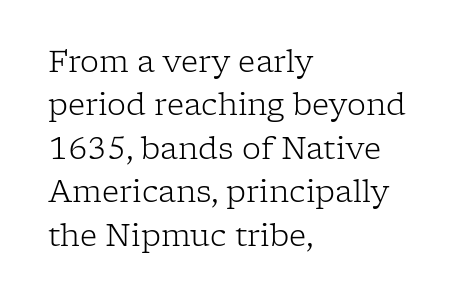
{"serif": "yes", "italic": "no", "bold": "no", "weight": "light", "width": "normal", "stroke_contrast": "low", "x_height": "medium", "monospaced": "no", "underline": "no", "align": "left", "line_spacing": "normal", "line_spacing_ratio": 1.45, "letter_spacing": "normal", "letter_spacing_em": 0.0, "glyph_px": 30}
